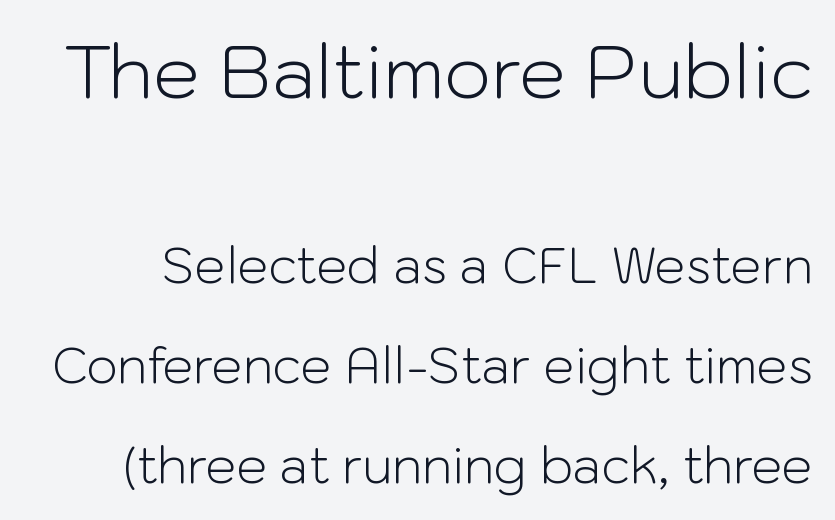
{"serif": "no", "italic": "no", "bold": "no", "weight": "light", "width": "normal", "stroke_contrast": "low", "x_height": "medium", "monospaced": "no", "underline": "no", "line_spacing": "loose", "line_spacing_ratio": 2.04, "letter_spacing": "normal", "letter_spacing_em": 0.0, "larger_block": "first", "size_ratio": 1.51, "glyph_px": 74}
